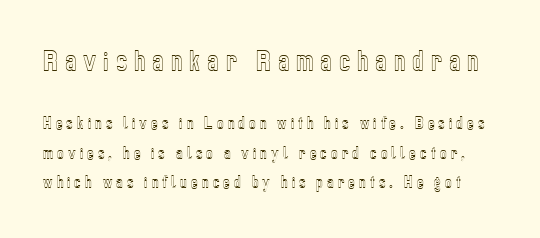
The image shows 24 px text type, upright; set loose line spacing (2.12x), unusually wide letter spacing (+0.29 em), not underlined; the first (top) block is 1.71x larger.
